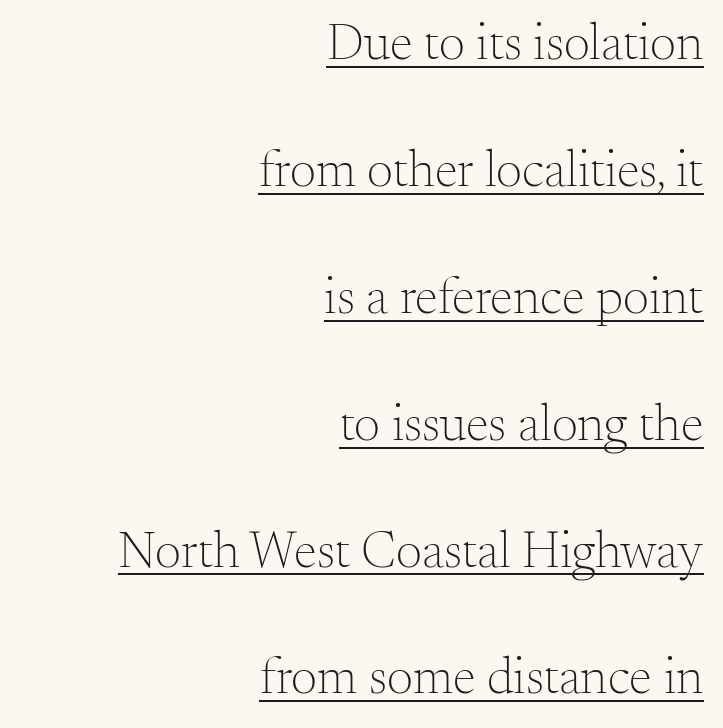
Unlike italic type, these characters show no tilt at all. The ragged edge is on the left, which tells us the setting is flush right. Students, observe: this is what heavily led, spacious text looks like. Each letter's strokes conclude with small projecting serifs. Weight: in the light-to-regular range. Underlining? Definitely there.
